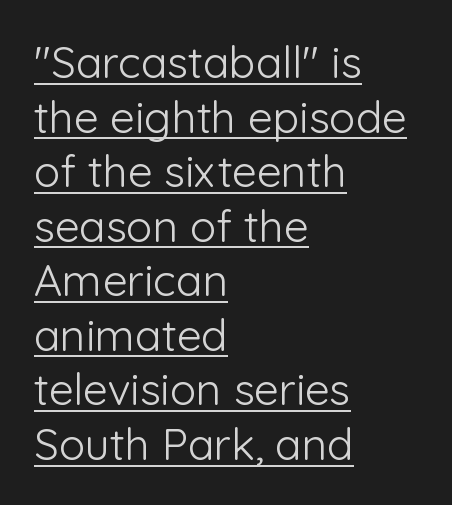
Q: Is the text bold? A: No.
Q: Is the text italic (slanted)? A: No, it is upright.
Q: Is the typeface a serif or a sans-serif typeface? A: Sans-serif.
Q: Is the text underlined? A: Yes.
Q: How is the paragraph aligned? A: Left-aligned.
Q: Is the spacing between letters normal or unusually wide? A: Normal.
Q: Width (condensed, normal, or wide)? A: Normal.
Q: Stroke contrast? A: Low.
Q: x-height? A: Medium.
Q: Monospaced? A: No.
